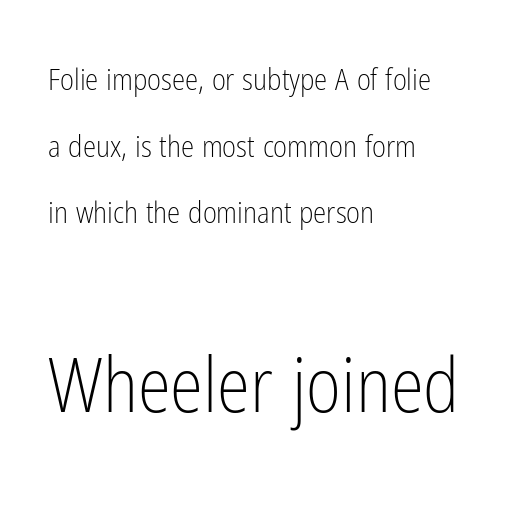
The image shows 75 px light, condensed sans-serif type, upright; set left-aligned, loose line spacing (2.22x), normal letter spacing, not underlined; the second (bottom) block is 2.5x larger; low stroke contrast and a medium x-height.
